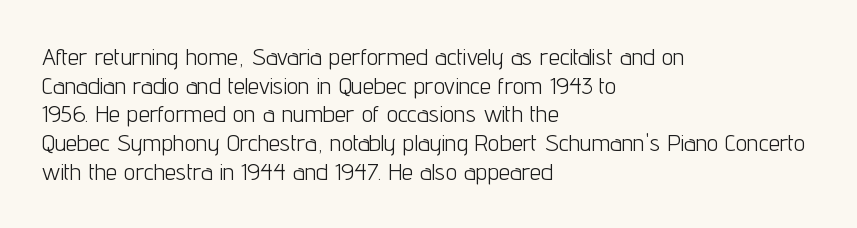
The image shows 23 px text type, upright; set left-aligned, normal line spacing (1.25x), normal letter spacing, not underlined.
